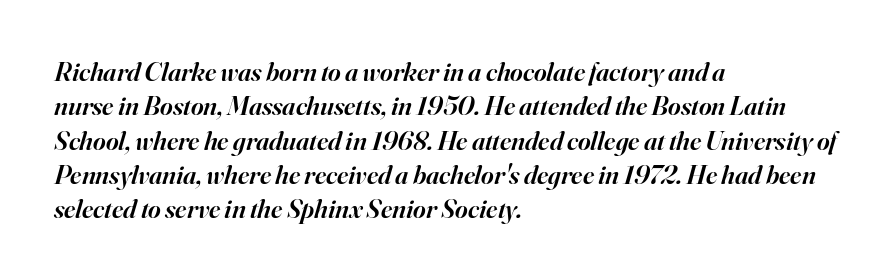
{"italic": "yes", "lean": "right", "slant_degrees": 16, "bold": "semi", "underline": "no", "align": "left", "line_spacing": "normal", "line_spacing_ratio": 1.27, "letter_spacing": "normal", "letter_spacing_em": 0.0, "glyph_px": 27}
